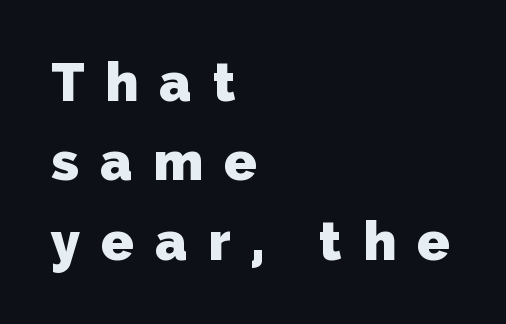
Whoever set this chose a conventional vertical rhythm. Weight: bold. Line starts are locked; line ends wander. The rendering inserts visible extra space after every character. Varying glyph widths throughout — classic text-font behaviour. Rule under the text: the space is simply empty.
